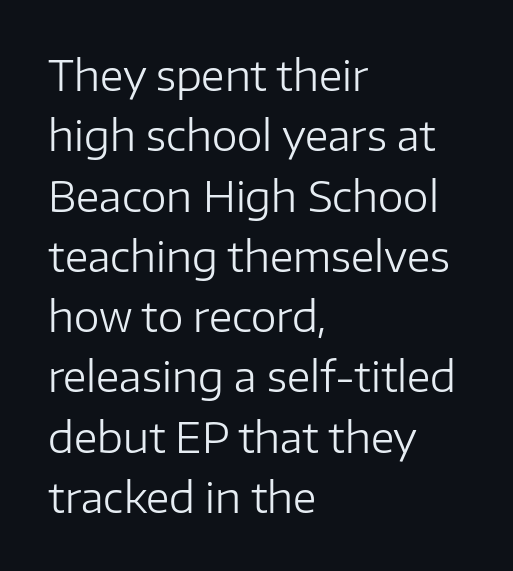
The image shows 41 px regular-weight sans-serif type, upright; set left-aligned, normal line spacing (1.47x), normal letter spacing, not underlined; low stroke contrast and a medium x-height.
